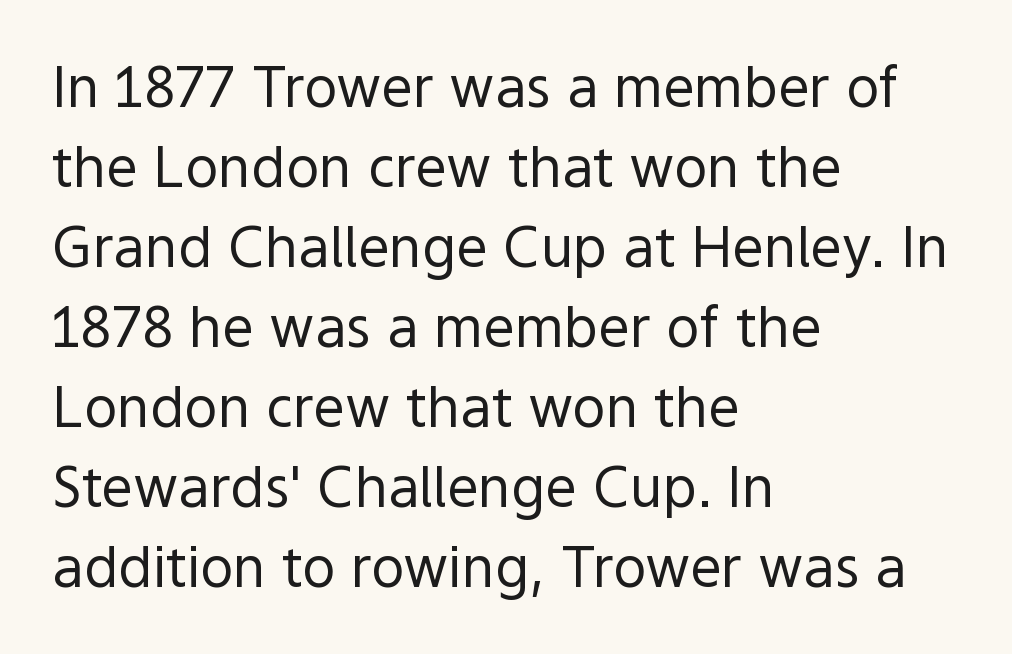
The gap between lines stays unmarked. A classic flush-left, rag-right setting is used for this passage. Honestly, the letter spacing is just normal — you wouldn't notice it. Classification — sans serif. The font's upright variant was chosen for this text. Whoever set this chose a conventional vertical rhythm.
